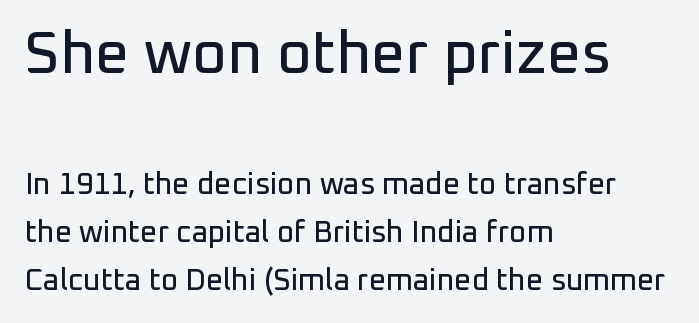
Q: Is the text italic (slanted)? A: No, it is upright.
Q: Is the typeface a serif or a sans-serif typeface? A: Sans-serif.
Q: Is the text underlined? A: No.
Q: How is the paragraph aligned? A: Left-aligned.
Q: Is the spacing between letters normal or unusually wide? A: Normal.
Q: Is the spacing between lines tight, normal or loose? A: Normal.
Q: Which block of text is set in a larger size, the first (top) or the second (bottom)? A: The first (top) one.
Q: Width (condensed, normal, or wide)? A: Normal.
Q: Stroke contrast? A: Low.
Q: x-height? A: Medium.
Q: Monospaced? A: No.
